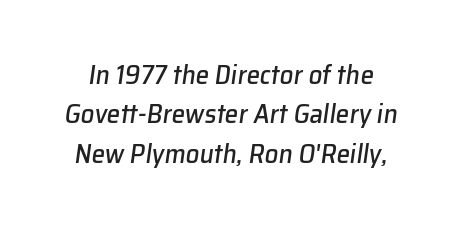
{"italic": "yes", "lean": "right", "slant_degrees": 8, "underline": "no", "line_spacing": "normal", "line_spacing_ratio": 1.46, "letter_spacing": "normal", "letter_spacing_em": 0.0, "glyph_px": 27}
